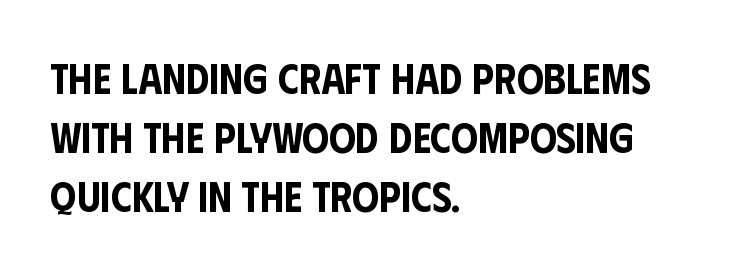
Q: Is the text italic (slanted)? A: No, it is upright.
Q: Is the typeface a serif or a sans-serif typeface? A: Sans-serif.
Q: Is the text underlined? A: No.
Q: How is the paragraph aligned? A: Left-aligned.
Q: Is the spacing between letters normal or unusually wide? A: Normal.
Q: Is the spacing between lines tight, normal or loose? A: Normal.
Q: Width (condensed, normal, or wide)? A: Condensed.
Q: Stroke contrast? A: Low.
Q: x-height? A: Large.
Q: Monospaced? A: No.
